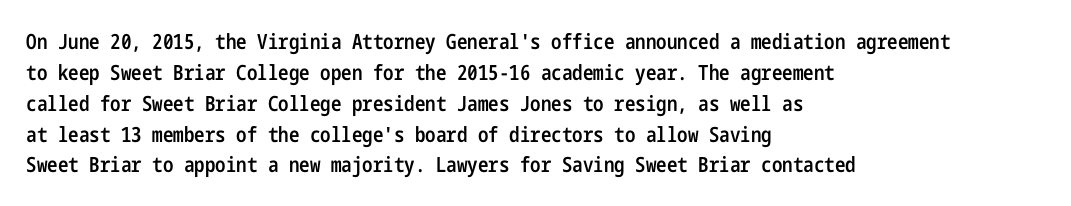
Q: Is the text bold? A: Semi-bold.
Q: Is the text italic (slanted)? A: No, it is upright.
Q: Is the text underlined? A: No.
Q: How is the paragraph aligned? A: Left-aligned.
Q: Is the spacing between letters normal or unusually wide? A: Normal.
Q: Is the spacing between lines tight, normal or loose? A: Normal.
